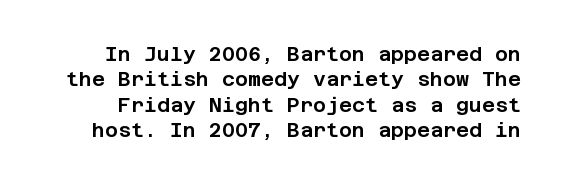
The image shows 20 px text type, upright; set normal line spacing (1.27x), normal letter spacing, not underlined.
